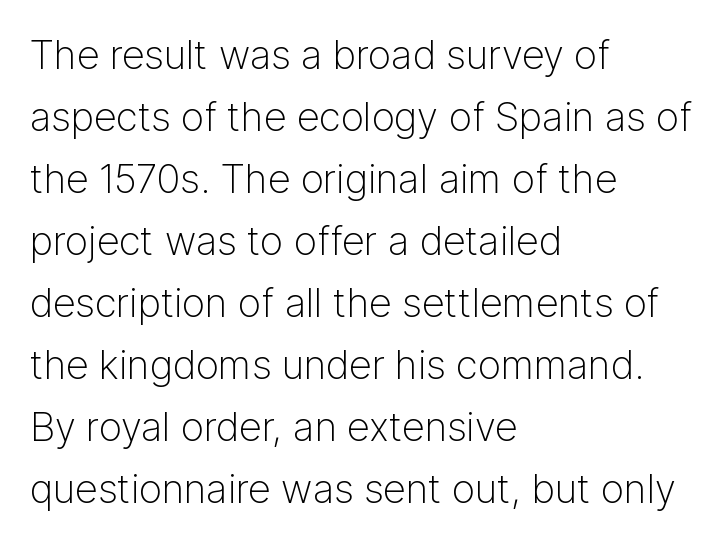
The passage shown is not underscored anywhere. These glyphs show unthickened strokes, regular width or finer. Vertical strokes here are truly vertical. Varying glyph widths throughout — classic text-font behaviour. Letterform terminals end flat and unadorned throughout the passage.
